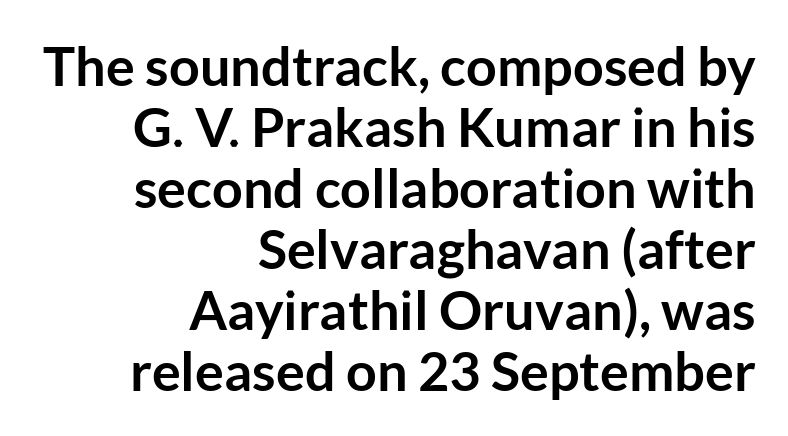
Heavy, bold letterforms. Descender tails drop into unmarked territory. What's the leading like? Squeezed, with rows nearly overlapping. The passage shown is typed in a proportional face where columns would drift. Typographically, this falls in the sans-serif category. Inter-character spacing is left at the font's built-in metrics.
